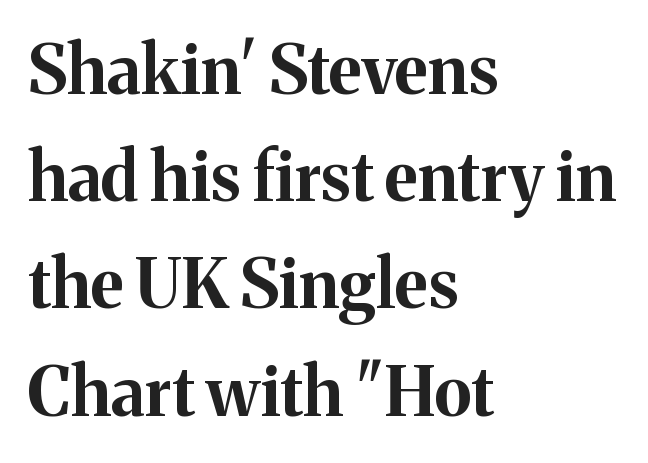
{"serif": "yes", "italic": "no", "bold": "yes", "weight": "bold", "width": "normal", "stroke_contrast": "medium", "x_height": "medium", "monospaced": "no", "underline": "no", "align": "left", "line_spacing": "normal", "line_spacing_ratio": 1.6, "letter_spacing": "normal", "letter_spacing_em": 0.0, "glyph_px": 67}
